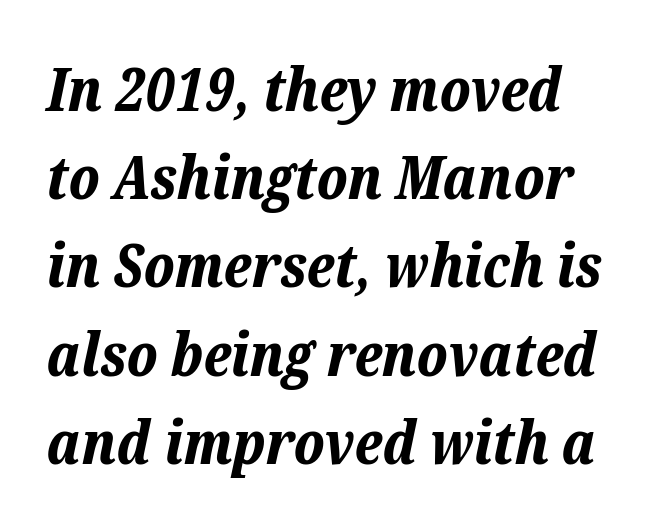
The horizontal fit of the characters is conventional and even. A typesetter would call this proportional, since set widths differ per character. Leading matches the norm, producing a regular column. Just letters on the line, the space beneath them empty.
